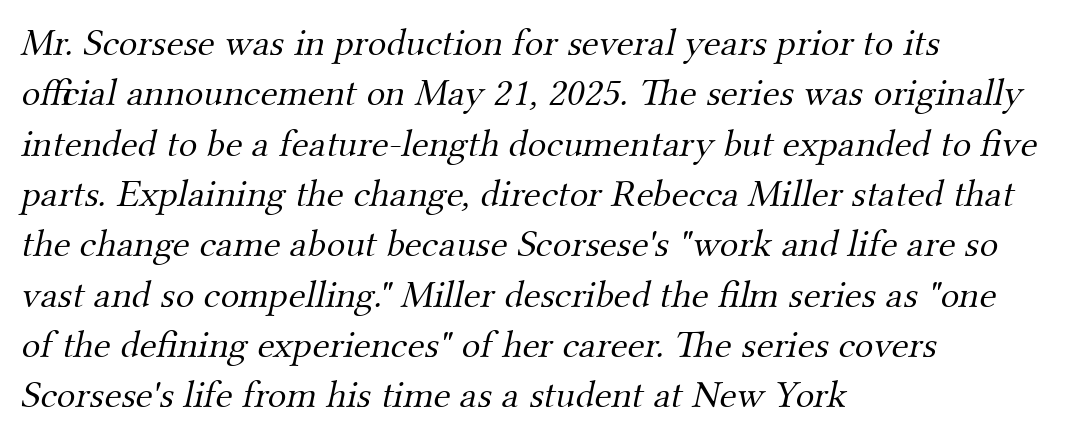
A quiet, ordinary-to-light weight characterises the typeface. Type without underlining. Serifs: yes, visible at the terminals of the letterforms. The vertical gap from one line to the next is medium.
